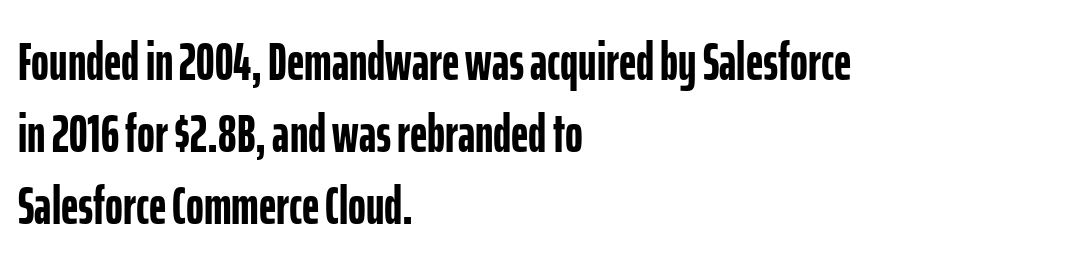
{"serif": "no", "italic": "no", "bold": "yes", "weight": "semibold", "width": "condensed", "stroke_contrast": "low", "x_height": "medium", "monospaced": "no", "underline": "no", "align": "left", "line_spacing": "normal", "line_spacing_ratio": 1.33, "letter_spacing": "normal", "letter_spacing_em": 0.0, "glyph_px": 54}
